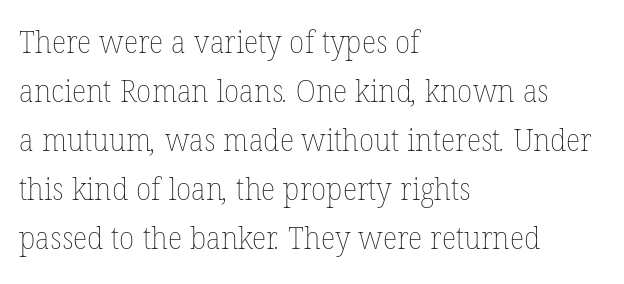
Q: Is the text bold? A: No.
Q: Is the text underlined? A: No.
Q: How is the paragraph aligned? A: Left-aligned.
Q: Is the spacing between letters normal or unusually wide? A: Normal.
Q: Is the spacing between lines tight, normal or loose? A: Normal.
Q: Width (condensed, normal, or wide)? A: Normal.
Q: Stroke contrast? A: Low.
Q: x-height? A: Medium.
Q: Monospaced? A: No.
